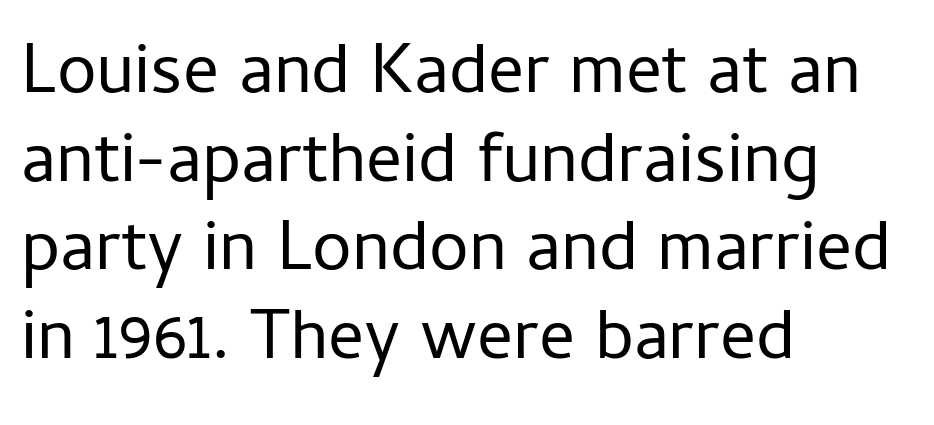
Q: Is the text bold? A: No.
Q: Is the text italic (slanted)? A: No, it is upright.
Q: Is the typeface a serif or a sans-serif typeface? A: Sans-serif.
Q: Is the text underlined? A: No.
Q: How is the paragraph aligned? A: Left-aligned.
Q: Is the spacing between letters normal or unusually wide? A: Normal.
Q: Is the spacing between lines tight, normal or loose? A: Normal.
Q: Width (condensed, normal, or wide)? A: Normal.
Q: Stroke contrast? A: Low.
Q: x-height? A: Medium.
Q: Monospaced? A: No.
